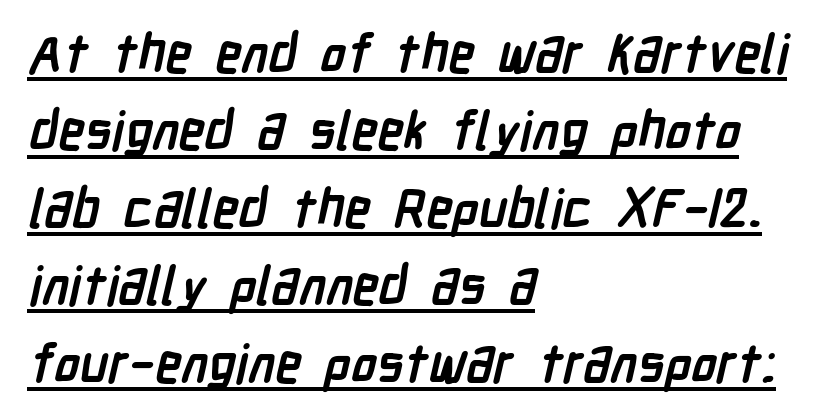
{"serif": "no", "bold": "yes", "weight": "semibold", "width": "condensed", "stroke_contrast": "low", "x_height": "medium", "monospaced": "no", "underline": "yes", "align": "left", "line_spacing": "normal", "line_spacing_ratio": 1.46, "letter_spacing": "normal", "letter_spacing_em": 0.0, "glyph_px": 53}
